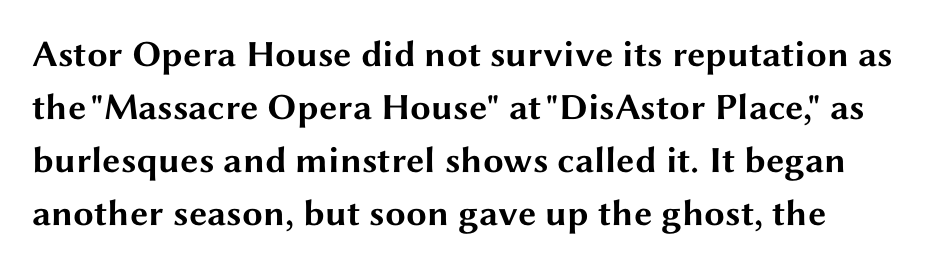
Q: Is the text bold? A: Yes.
Q: Is the text italic (slanted)? A: No, it is upright.
Q: Is the typeface a serif or a sans-serif typeface? A: Sans-serif.
Q: Is the text underlined? A: No.
Q: Is the spacing between letters normal or unusually wide? A: Normal.
Q: Is the spacing between lines tight, normal or loose? A: Normal.
Q: Width (condensed, normal, or wide)? A: Wide.
Q: Stroke contrast? A: Medium.
Q: x-height? A: Medium.
Q: Monospaced? A: No.
